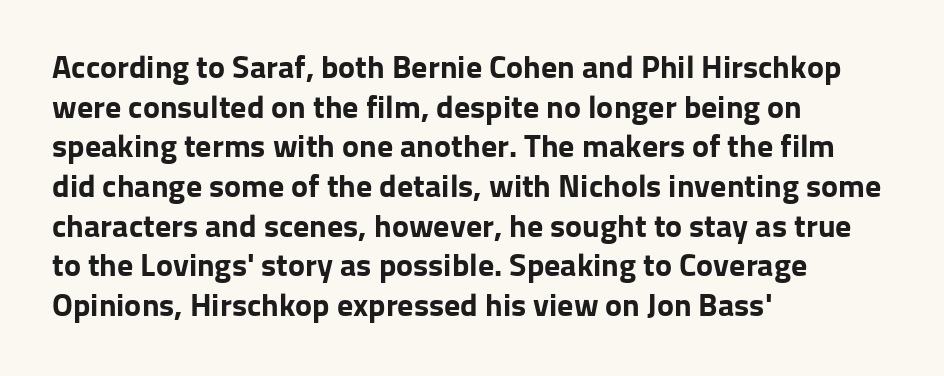
{"serif": "no", "italic": "no", "bold": "yes", "weight": "bold", "width": "normal", "stroke_contrast": "low", "x_height": "medium", "monospaced": "no", "underline": "no", "align": "left", "line_spacing_ratio": 1.24, "letter_spacing": "normal", "letter_spacing_em": 0.0, "glyph_px": 32}
